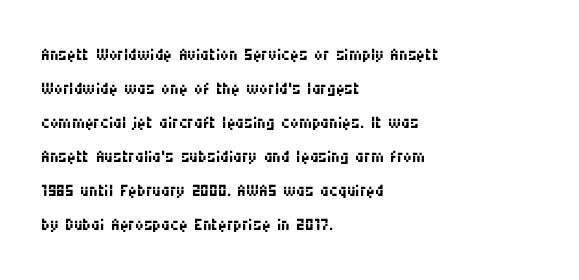
{"italic": "no", "bold": "no", "underline": "no", "align": "left", "line_spacing": "normal", "line_spacing_ratio": 1.42, "letter_spacing": "normal", "letter_spacing_em": 0.0, "glyph_px": 24}
